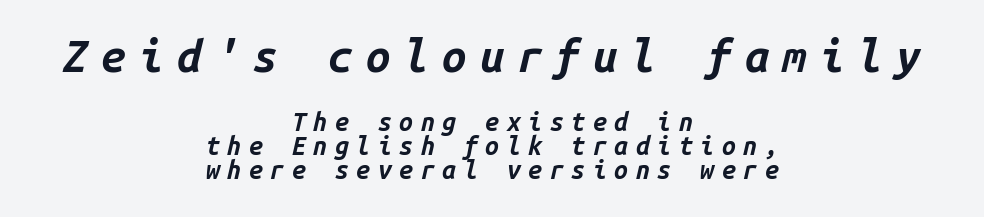
Does the weight exceed regular? Yes, all the way to bold. The upper block of text is set noticeably larger than the block beneath it. The rag falls on both sides of this text block equally. Leading is clearly below the norm, producing a dense column. Slant detected: the letters are inclined. Rule under the text: the space is simply empty.
